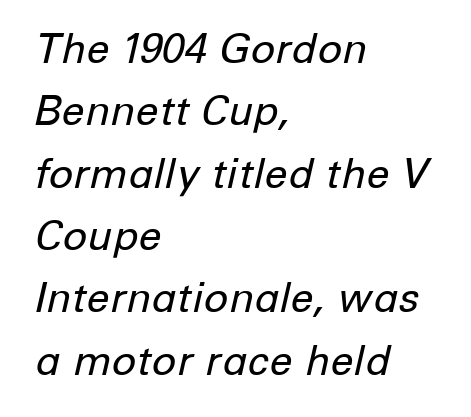
Q: Is the text bold? A: No.
Q: Is the text italic (slanted)? A: Yes, it leans right by about 12 degrees.
Q: Is the text underlined? A: No.
Q: How is the paragraph aligned? A: Left-aligned.
Q: Is the spacing between letters normal or unusually wide? A: Normal.
Q: Is the spacing between lines tight, normal or loose? A: Normal.
Q: Width (condensed, normal, or wide)? A: Normal.
Q: Stroke contrast? A: Low.
Q: x-height? A: Medium.
Q: Monospaced? A: No.
